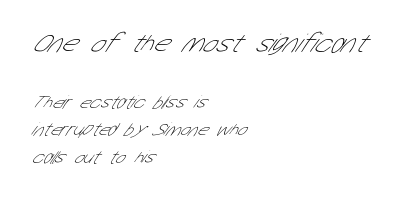
The image shows 27 px text type; set left-aligned, normal line spacing (1.53x), normal letter spacing, not underlined; the first (top) block is 1.5x larger.
